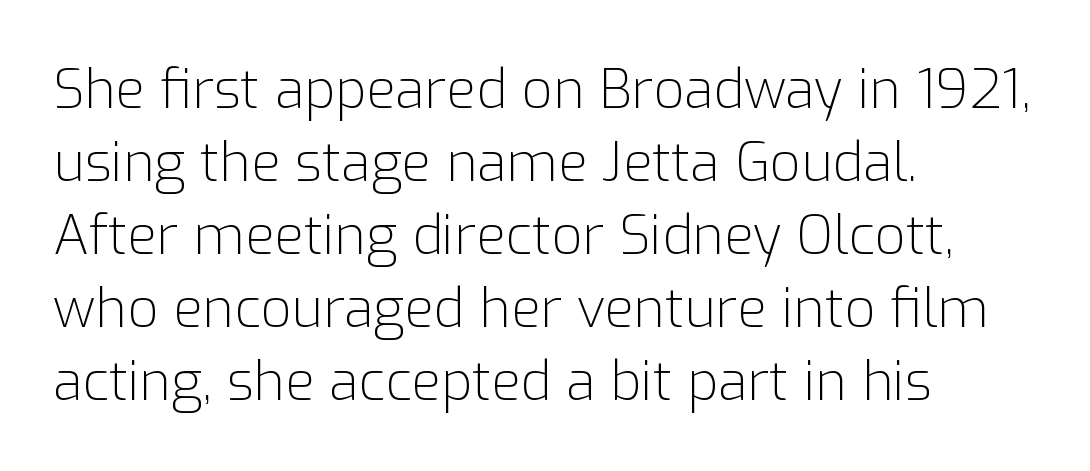
The image shows 54 px light sans-serif type, upright; set left-aligned, normal line spacing (1.35x), normal letter spacing, not underlined; low stroke contrast and a medium x-height.
